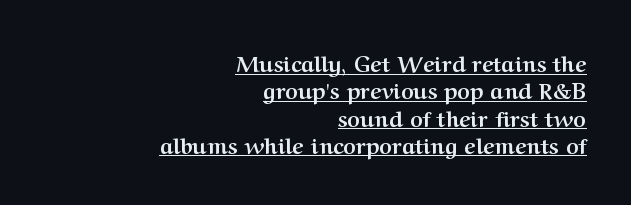
Q: Is the text bold? A: Yes.
Q: Is the text italic (slanted)? A: No, it is upright.
Q: Is the text underlined? A: Yes.
Q: How is the paragraph aligned? A: Right-aligned.
Q: Is the spacing between letters normal or unusually wide? A: Normal.
